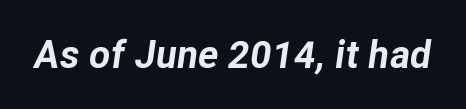
{"italic": "yes", "lean": "right", "slant_degrees": 8, "bold": "yes", "weight": "bold", "width": "normal", "stroke_contrast": "low", "x_height": "medium", "monospaced": "no", "underline": "no", "letter_spacing": "normal", "letter_spacing_em": 0.0, "glyph_px": 39}
